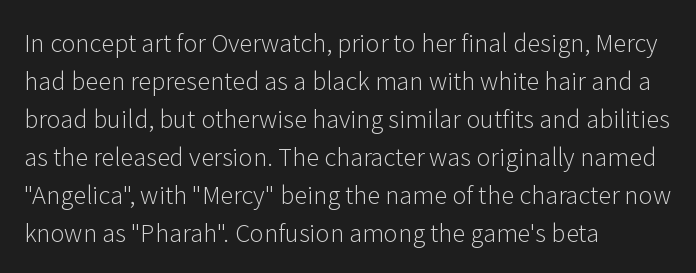
Caption: standard tracking, unaltered. How would I describe the line gaps? Plain and ordinary. Notice how the stems are strictly vertical — no italics here. The typeface has the unassuming heft of standard copy or less. The lines are quadded left.
